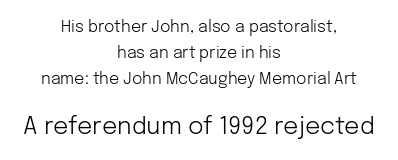
{"italic": "no", "bold": "no", "underline": "no", "align": "center", "line_spacing": "normal", "line_spacing_ratio": 1.61, "letter_spacing": "normal", "letter_spacing_em": 0.0, "larger_block": "second", "size_ratio": 1.5, "glyph_px": 24}
